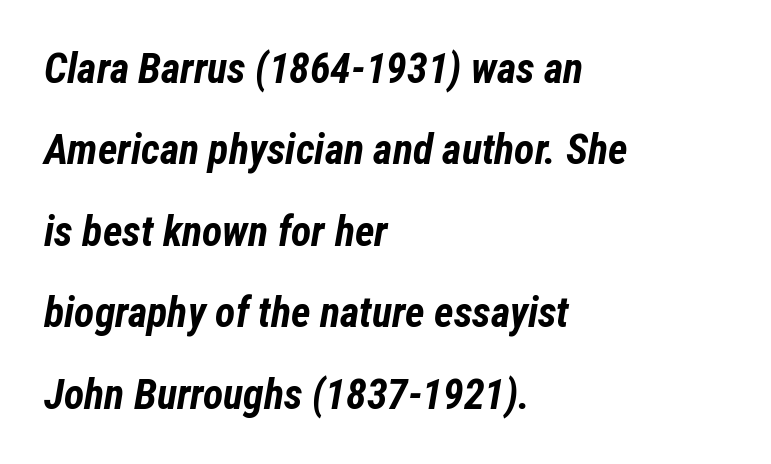
{"italic": "yes", "lean": "right", "slant_degrees": 12, "bold": "yes", "weight": "bold", "width": "condensed", "stroke_contrast": "low", "x_height": "medium", "monospaced": "no", "underline": "no", "align": "left", "line_spacing": "loose", "line_spacing_ratio": 1.94, "letter_spacing": "normal", "letter_spacing_em": 0.0, "glyph_px": 42}
